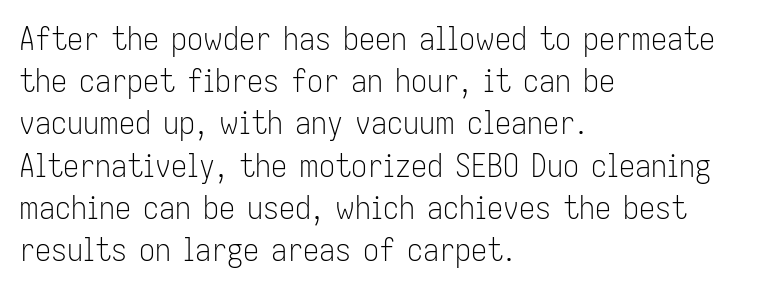
{"serif": "no", "italic": "no", "bold": "no", "weight": "light", "width": "condensed", "stroke_contrast": "low", "x_height": "medium", "monospaced": "no", "underline": "no", "align": "left", "line_spacing": "normal", "line_spacing_ratio": 1.32, "letter_spacing": "normal", "letter_spacing_em": 0.0, "glyph_px": 32}
